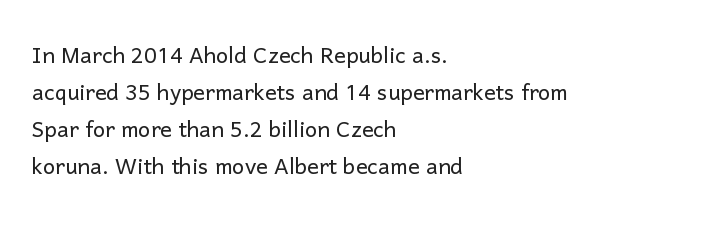
{"serif": "no", "italic": "no", "bold": "no", "weight": "light", "width": "normal", "stroke_contrast": "low", "x_height": "medium", "monospaced": "no", "underline": "no", "align": "left", "line_spacing": "normal", "line_spacing_ratio": 1.28, "letter_spacing": "normal", "letter_spacing_em": 0.0, "glyph_px": 29}
